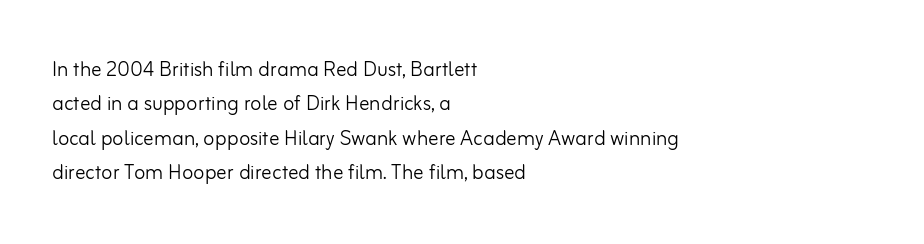
The image shows 26 px text type, upright; set left-aligned, normal line spacing (1.32x), normal letter spacing, not underlined.
